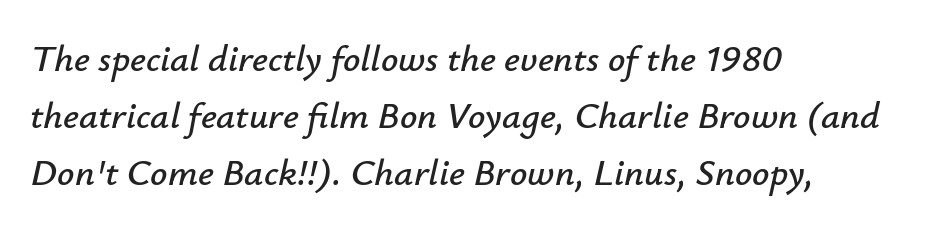
Q: Is the text italic (slanted)? A: Yes, it leans right by about 12 degrees.
Q: Is the text underlined? A: No.
Q: How is the paragraph aligned? A: Left-aligned.
Q: Is the spacing between letters normal or unusually wide? A: Normal.
Q: Is the spacing between lines tight, normal or loose? A: Normal.
Q: Width (condensed, normal, or wide)? A: Normal.
Q: Stroke contrast? A: Low.
Q: x-height? A: Small.
Q: Monospaced? A: No.
